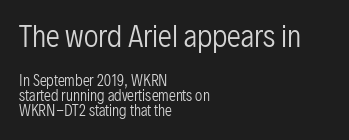
Descenders hang freely into open space. Which of the two is more prominent by size? The first, at the top. In CSS terms this would be text-align: left. Serif or sans? Sans — the stroke terminals are bare.
